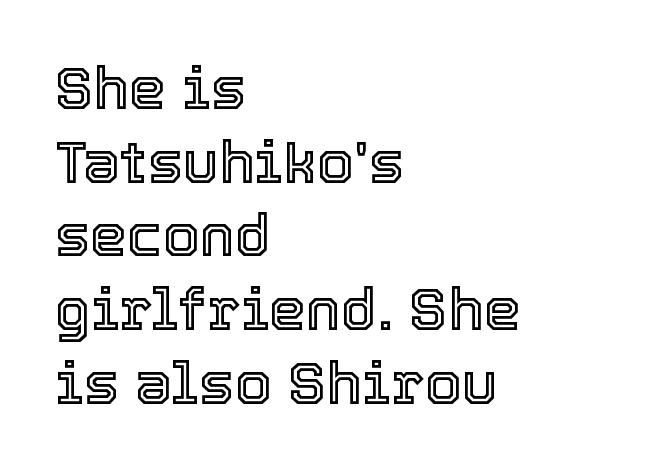
Q: Is the text italic (slanted)? A: No, it is upright.
Q: Is the text underlined? A: No.
Q: How is the paragraph aligned? A: Left-aligned.
Q: Is the spacing between letters normal or unusually wide? A: Normal.
Q: Is the spacing between lines tight, normal or loose? A: Normal.
Q: Width (condensed, normal, or wide)? A: Normal.
Q: x-height? A: Medium.
Q: Monospaced? A: No.
